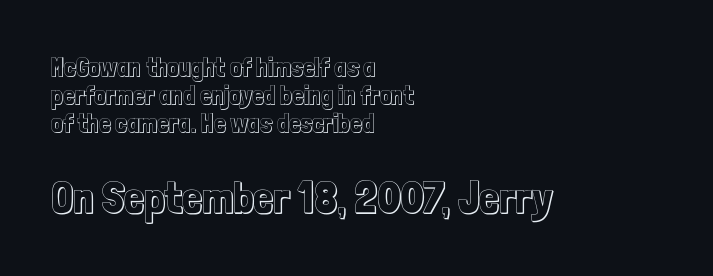
Q: Is the text italic (slanted)? A: No, it is upright.
Q: Is the text underlined? A: No.
Q: How is the paragraph aligned? A: Left-aligned.
Q: Is the spacing between letters normal or unusually wide? A: Normal.
Q: Is the spacing between lines tight, normal or loose? A: Tight.
Q: Which block of text is set in a larger size, the first (top) or the second (bottom)? A: The second (bottom) one.
Q: Width (condensed, normal, or wide)? A: Condensed.
Q: x-height? A: Medium.
Q: Monospaced? A: No.
